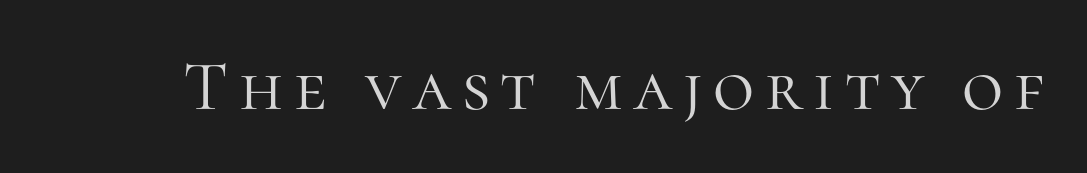
{"serif": "yes", "italic": "no", "bold": "no", "weight": "light", "width": "normal", "stroke_contrast": "high", "x_height": "medium", "monospaced": "no", "underline": "no", "glyph_px": 71}
